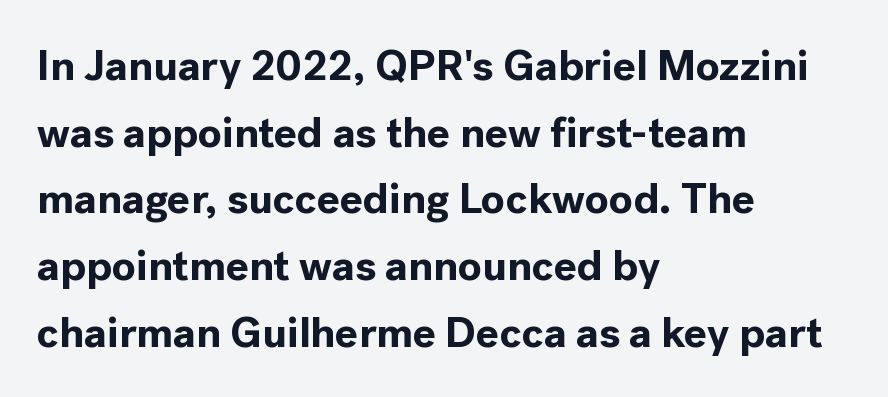
{"serif": "no", "italic": "no", "bold": "yes", "weight": "bold", "width": "normal", "x_height": "medium", "monospaced": "no", "underline": "no", "align": "left", "line_spacing": "normal", "line_spacing_ratio": 1.55, "letter_spacing": "normal", "letter_spacing_em": 0.0, "glyph_px": 43}
